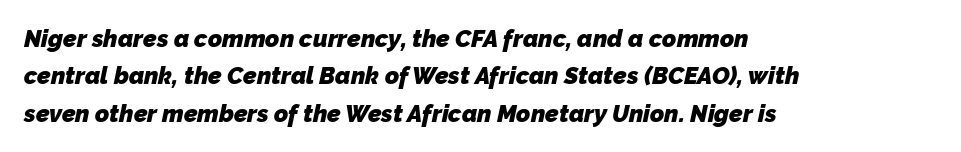
Leading: standard. Plenty of ink on the page — the face is bold. Letter spacing: default. These lines stack with their left ends in a neat column.
